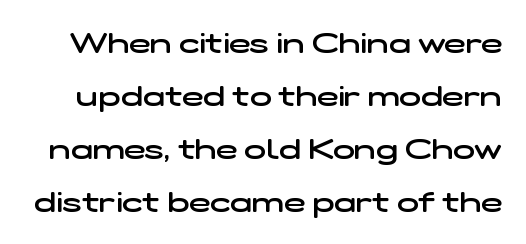
Q: Is the text bold? A: Semi-bold.
Q: Is the typeface a serif or a sans-serif typeface? A: Sans-serif.
Q: Is the text underlined? A: No.
Q: Is the spacing between letters normal or unusually wide? A: Normal.
Q: Width (condensed, normal, or wide)? A: Wide.
Q: Stroke contrast? A: Low.
Q: x-height? A: Medium.
Q: Monospaced? A: No.
